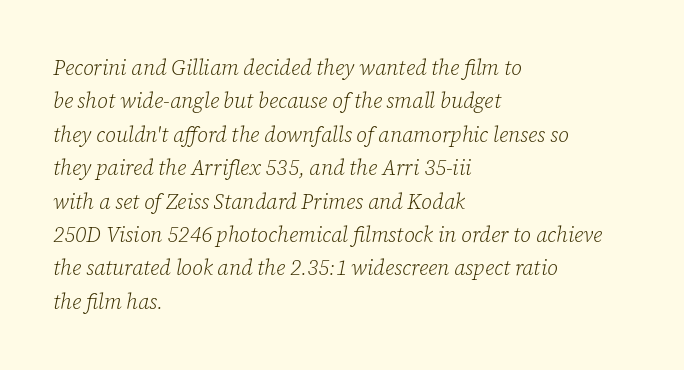
Leading matches the norm, producing a regular column. The face used here is rendered with its standard letterfit. Where is the straight margin? On the left. Underline: absent. Think standard paragraph weight, or any step lighter than that. Posture: slanted.
